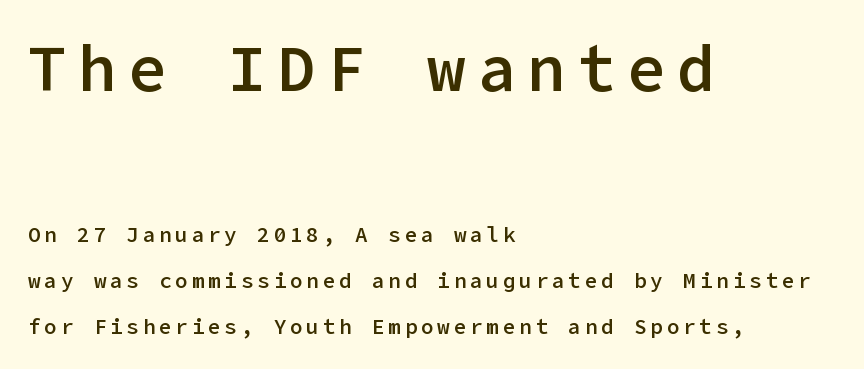
Q: Is the text bold? A: Semi-bold.
Q: Is the text italic (slanted)? A: No, it is upright.
Q: Is the typeface a serif or a sans-serif typeface? A: Sans-serif.
Q: Is the text underlined? A: No.
Q: How is the paragraph aligned? A: Left-aligned.
Q: Is the spacing between lines tight, normal or loose? A: Loose.
Q: Which block of text is set in a larger size, the first (top) or the second (bottom)? A: The first (top) one.
Q: Width (condensed, normal, or wide)? A: Normal.
Q: Stroke contrast? A: Low.
Q: x-height? A: Medium.
